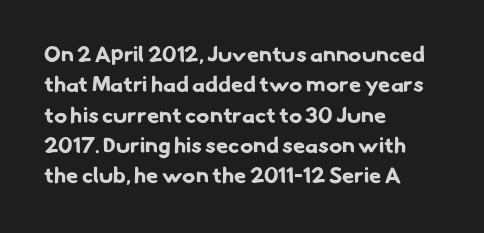
The typesetting leans heavy: a genuine bold. These lines keep a tight, regular rhythm from letter to letter. Regarding leading, the lines here are spaced in the standard way. Each line starts at the same left margin while the right side varies. Any mark beneath the type? The region is blank.
